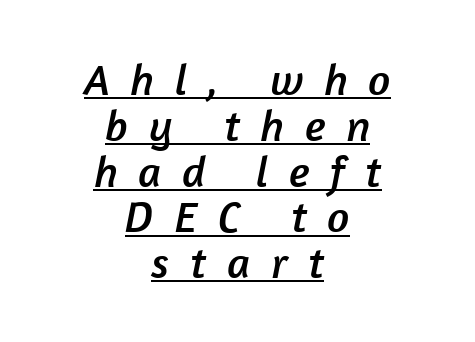
The image shows 44 px sans-serif type; set centered, tight line spacing (1.04x), unusually wide letter spacing (+0.47 em), underlined; low stroke contrast and a medium x-height.
